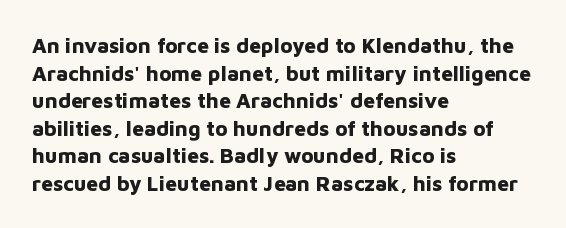
Normally led — the rows are evenly, conventionally spaced. Caption: standard tracking, unaltered. Check the space under the baseline: it is left empty. This sample is left-justified, so line endings fall wherever the words run out. These lines were composed using upright roman letters.
